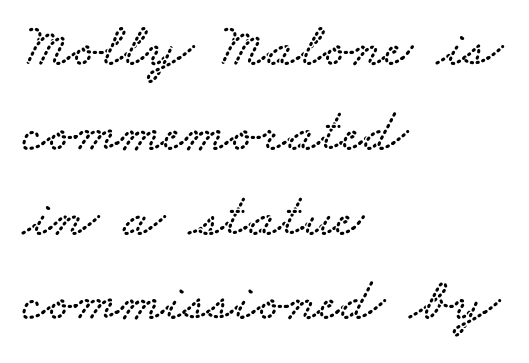
Stroke terminals: seriffed. In terms of leading, this rendering sits right in the middle. This sample uses plain, unmodified letter spacing. Teacher's note: observe the even left margin — that is flush-left alignment. Note the varied advance widths — an 'i' is clearly narrower than an 'm'.
